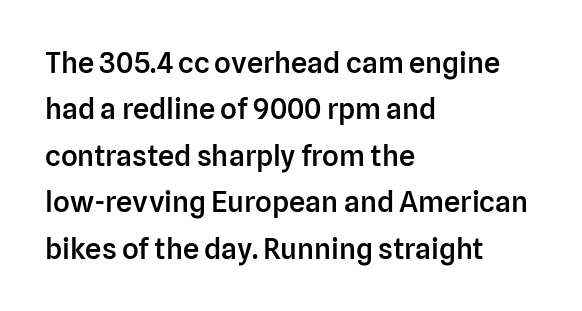
A classic flush-left, rag-right setting is used for this passage. Bare-footed words on every line. The passage shown is semibold, sitting just below true bold. The specimen reads as upright at a glance.
